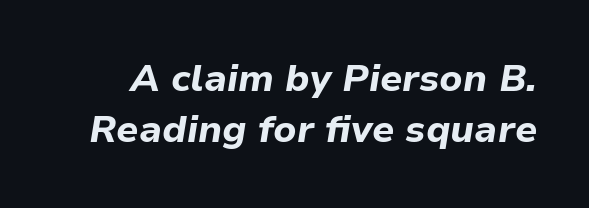
{"italic": "yes", "lean": "right", "slant_degrees": 9, "bold": "yes", "weight": "bold", "width": "normal", "stroke_contrast": "low", "x_height": "medium", "monospaced": "no", "underline": "no", "line_spacing": "normal", "line_spacing_ratio": 1.34, "letter_spacing": "normal", "letter_spacing_em": 0.0, "glyph_px": 38}
